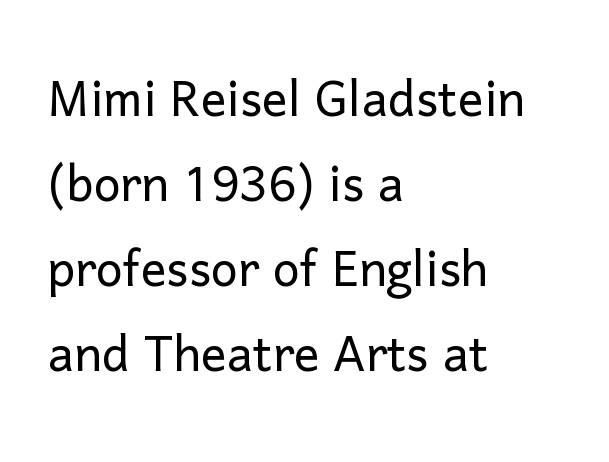
Each stroke keeps to a modest, everyday thickness or less. Style check: upright. Stroke terminals: plain, sans-serif. Bare-footed words on every line. This sample keeps an unexceptional amount of space between lines.
